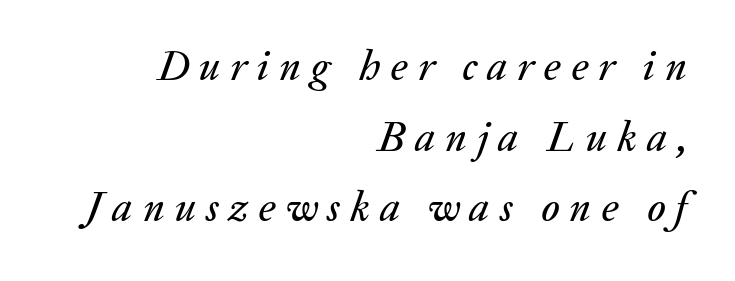
{"italic": "yes", "lean": "right", "slant_degrees": 20, "width": "normal", "stroke_contrast": "medium", "x_height": "medium", "monospaced": "no", "underline": "no", "align": "right", "line_spacing": "normal", "line_spacing_ratio": 1.68, "letter_spacing": "wide", "letter_spacing_em": 0.24, "glyph_px": 42}
